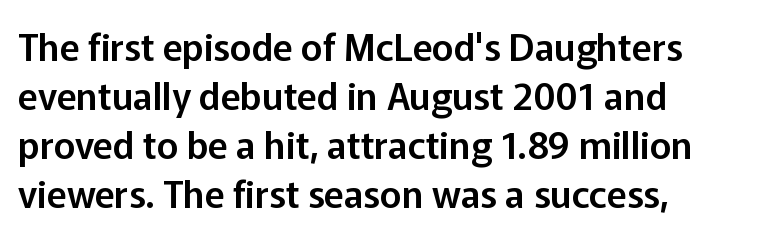
{"serif": "no", "italic": "no", "width": "normal", "stroke_contrast": "low", "x_height": "medium", "monospaced": "no", "underline": "no", "line_spacing": "normal", "line_spacing_ratio": 1.32, "letter_spacing": "normal", "letter_spacing_em": 0.0, "glyph_px": 37}
